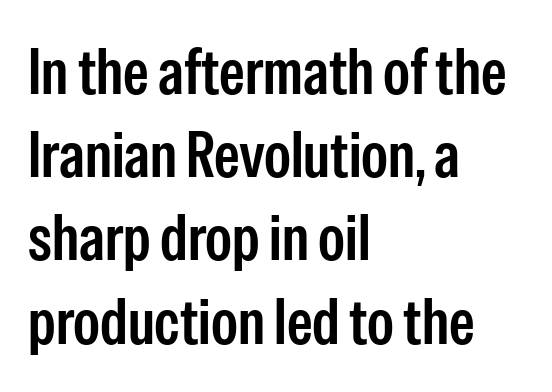
The image shows 65 px semibold, condensed sans-serif type, upright; set left-aligned, normal line spacing (1.28x), normal letter spacing, not underlined; low stroke contrast and a medium x-height.
